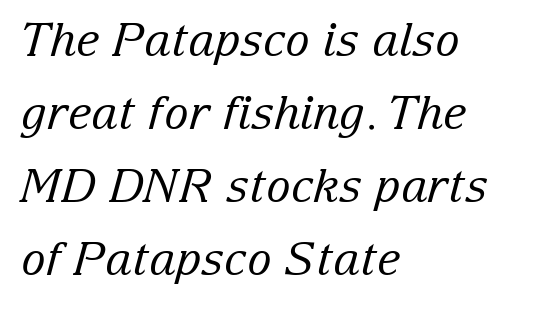
{"serif": "yes", "italic": "yes", "lean": "right", "slant_degrees": 15, "bold": "no", "weight": "regular", "width": "normal", "stroke_contrast": "low", "x_height": "medium", "monospaced": "no", "underline": "no", "align": "left", "line_spacing": "normal", "line_spacing_ratio": 1.59, "letter_spacing": "normal", "letter_spacing_em": 0.0, "glyph_px": 46}
